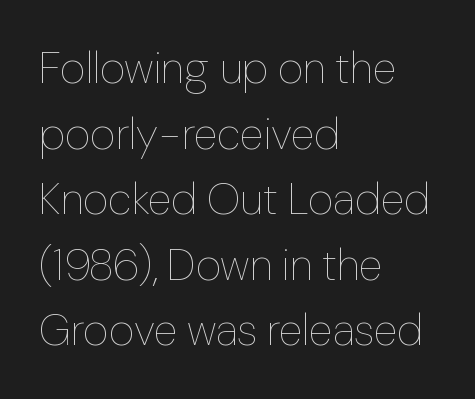
The image shows 44 px thin type, upright; set left-aligned, normal line spacing (1.49x), normal letter spacing, not underlined; low stroke contrast and a medium x-height.
